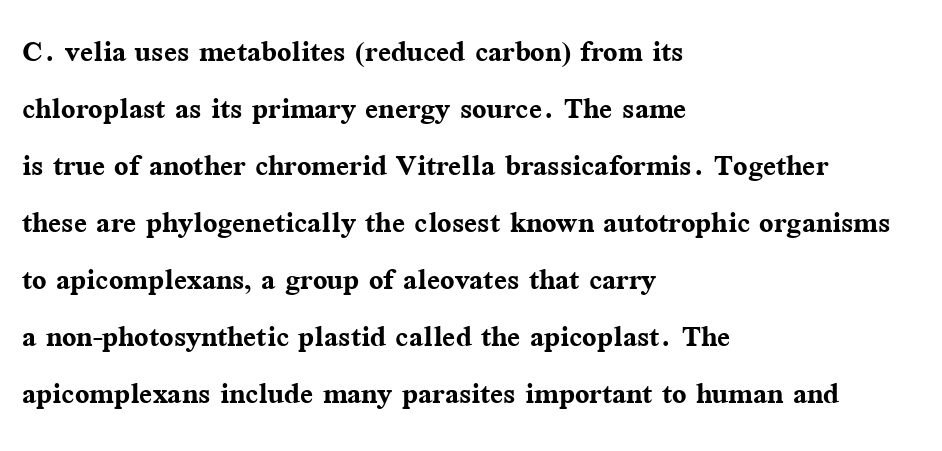
The image shows 38 px semibold serif type, upright; set left-aligned, normal line spacing (1.5x), normal letter spacing, not underlined; medium stroke contrast and a medium x-height.
